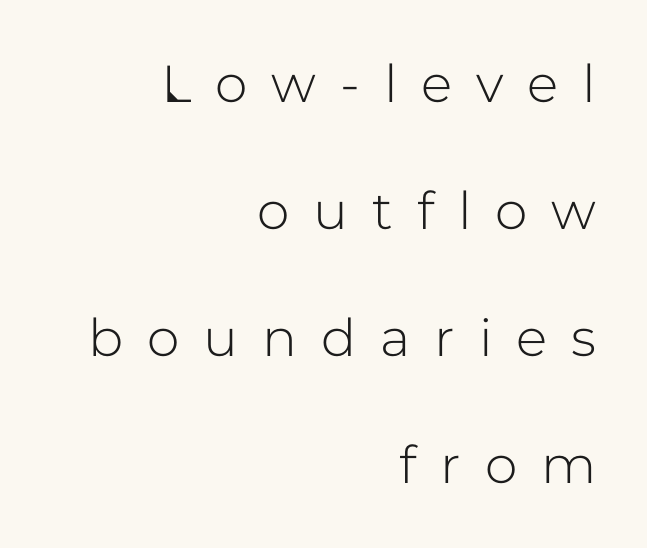
The image shows 52 px sans-serif type, upright; set right-aligned, loose line spacing (2.44x), unusually wide letter spacing (+0.46 em), not underlined; low stroke contrast and a medium x-height.
